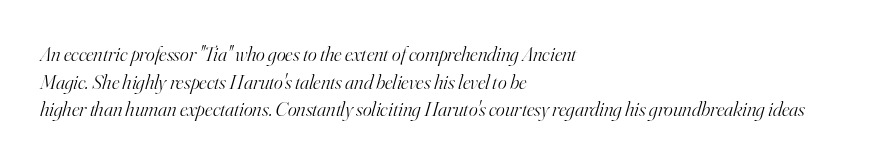
Q: Is the text bold? A: No.
Q: Is the text italic (slanted)? A: Yes, it leans right by about 16 degrees.
Q: Is the text underlined? A: No.
Q: How is the paragraph aligned? A: Left-aligned.
Q: Is the spacing between letters normal or unusually wide? A: Normal.
Q: Is the spacing between lines tight, normal or loose? A: Normal.
